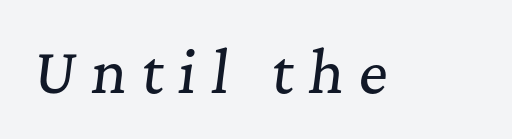
{"serif": "yes", "italic": "yes", "lean": "right", "slant_degrees": 7, "width": "normal", "stroke_contrast": "medium", "x_height": "medium", "monospaced": "no", "underline": "no", "letter_spacing": "wide", "letter_spacing_em": 0.27, "glyph_px": 56}
